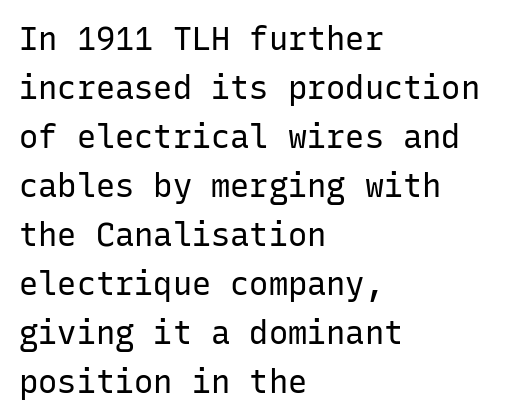
Q: Is the text bold? A: No.
Q: Is the text italic (slanted)? A: No, it is upright.
Q: Is the typeface a serif or a sans-serif typeface? A: Sans-serif.
Q: Is the text underlined? A: No.
Q: How is the paragraph aligned? A: Left-aligned.
Q: Is the spacing between letters normal or unusually wide? A: Normal.
Q: Is the spacing between lines tight, normal or loose? A: Normal.
Q: Width (condensed, normal, or wide)? A: Normal.
Q: Stroke contrast? A: Low.
Q: x-height? A: Medium.
Q: Monospaced? A: Yes.
